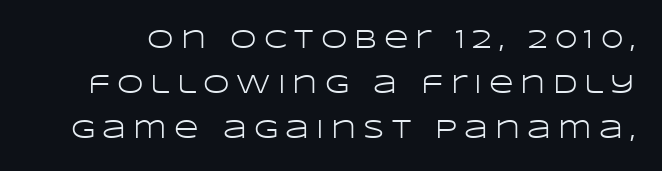
The image shows 27 px text type, upright; set normal line spacing (1.66x), unusually wide letter spacing (+0.26 em), not underlined.
